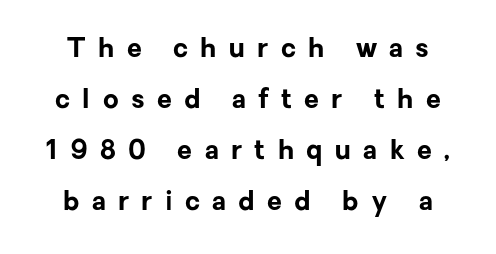
The image shows 27 px bold type, upright; set line spacing 1.89x, unusually wide letter spacing (+0.46 em), not underlined.
